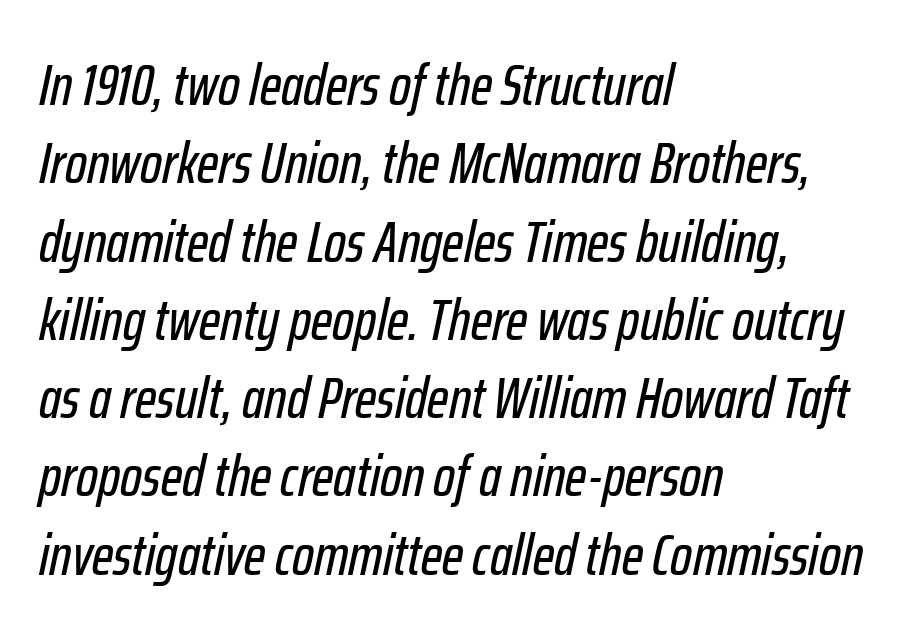
The image shows 58 px condensed type, italic (leaning right); set left-aligned, normal line spacing (1.35x), normal letter spacing, not underlined; low stroke contrast and a medium x-height.
